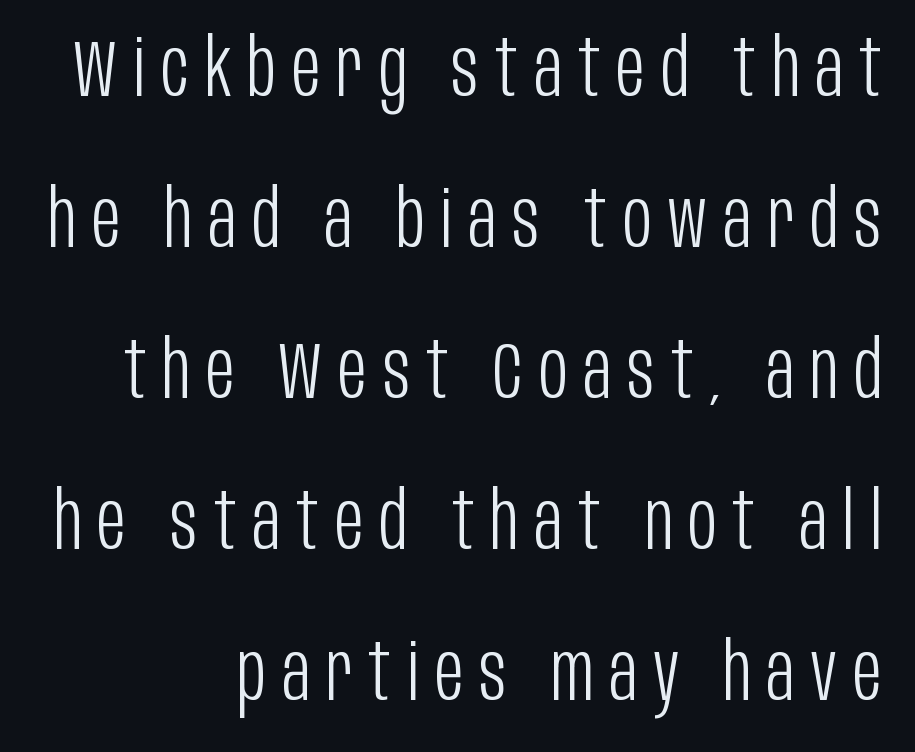
Q: Is the text bold? A: No.
Q: Is the text italic (slanted)? A: No, it is upright.
Q: Is the typeface a serif or a sans-serif typeface? A: Sans-serif.
Q: Is the text underlined? A: No.
Q: How is the paragraph aligned? A: Right-aligned.
Q: Is the spacing between letters normal or unusually wide? A: Unusually wide.
Q: Is the spacing between lines tight, normal or loose? A: Loose.
Q: Width (condensed, normal, or wide)? A: Condensed.
Q: Stroke contrast? A: Low.
Q: x-height? A: Large.
Q: Monospaced? A: No.
